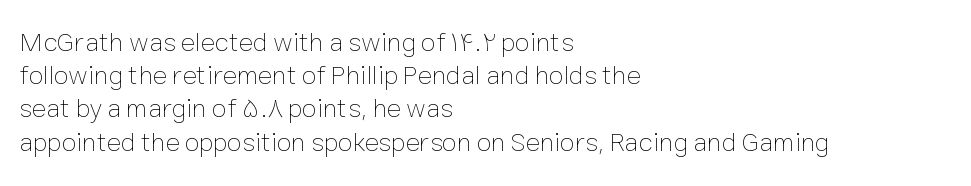
The zone under the glyphs is completely vacant. The passage is arranged the way most books set body copy — flush left. The type sits square on the baseline with zero lean. Weight: in the light-to-regular range. In terms of letterspacing, this is plain default setting.
